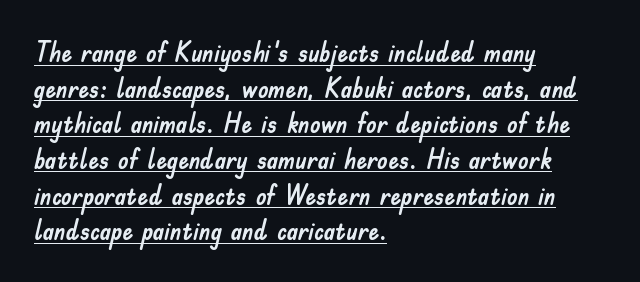
The paragraph shown leans on its left margin. The vertical gap from one line to the next is medium. A rule runs beneath these lines of type. You could call the tracking neutral — neither tight nor loose.
